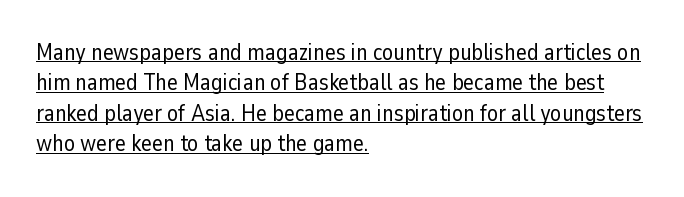
Quick note: interline space is typical. Stroke mass is kept to a normal reading level or below. Words appear dense and cohesive because spacing is normal. The rendering anchors every line to the left-hand side. Posture: upright roman.
